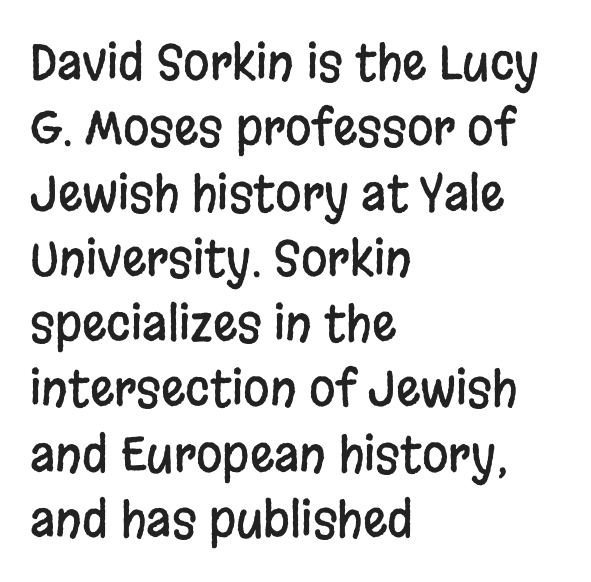
Leading matches the norm, producing a regular column. Short note: letters normally spaced. Note the varied advance widths — an 'i' is clearly narrower than an 'm'. Quick note: not italic, upright.
